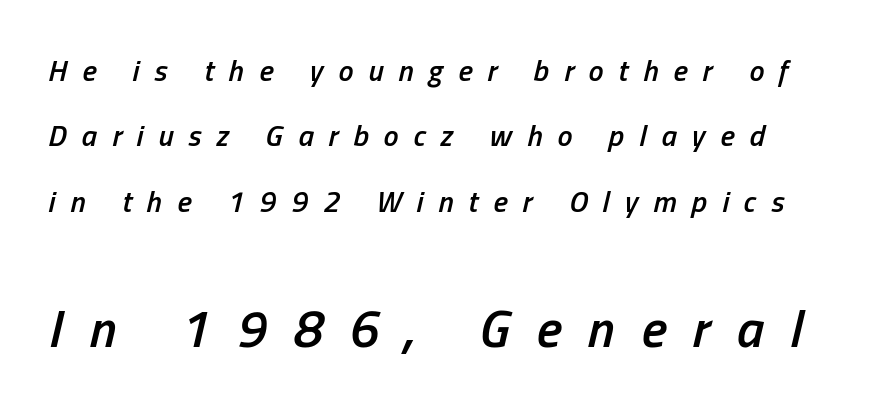
{"italic": "yes", "lean": "right", "slant_degrees": 13, "bold": "semi", "weight": "semibold", "width": "condensed", "stroke_contrast": "low", "x_height": "medium", "monospaced": "no", "underline": "no", "line_spacing": "loose", "line_spacing_ratio": 2.18, "letter_spacing": "wide", "letter_spacing_em": 0.5, "larger_block": "second", "size_ratio": 1.77, "glyph_px": 53}
